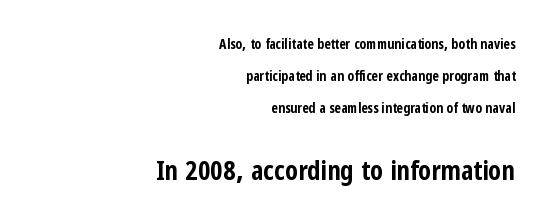
Each new line begins a long way beneath the previous one. The emphasis by scale lands on block number two, below. Lines of text with bare space underneath. The letters are bold, with thick, heavy strokes. Posture: vertical.
